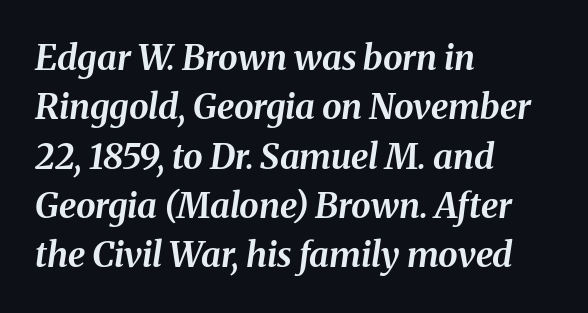
Q: Is the text bold? A: Yes.
Q: Is the text italic (slanted)? A: Yes, it leans right by about 8 degrees.
Q: Is the text underlined? A: No.
Q: How is the paragraph aligned? A: Left-aligned.
Q: Is the spacing between letters normal or unusually wide? A: Normal.
Q: Is the spacing between lines tight, normal or loose? A: Normal.
Q: Width (condensed, normal, or wide)? A: Normal.
Q: Stroke contrast? A: Medium.
Q: x-height? A: Medium.
Q: Monospaced? A: No.
